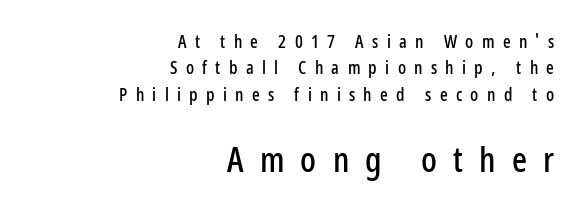
Q: Is the text italic (slanted)? A: No, it is upright.
Q: Is the typeface a serif or a sans-serif typeface? A: Sans-serif.
Q: Is the text underlined? A: No.
Q: How is the paragraph aligned? A: Right-aligned.
Q: Is the spacing between letters normal or unusually wide? A: Unusually wide.
Q: Is the spacing between lines tight, normal or loose? A: Normal.
Q: Which block of text is set in a larger size, the first (top) or the second (bottom)? A: The second (bottom) one.
Q: Width (condensed, normal, or wide)? A: Condensed.
Q: Stroke contrast? A: Low.
Q: x-height? A: Medium.
Q: Monospaced? A: No.
